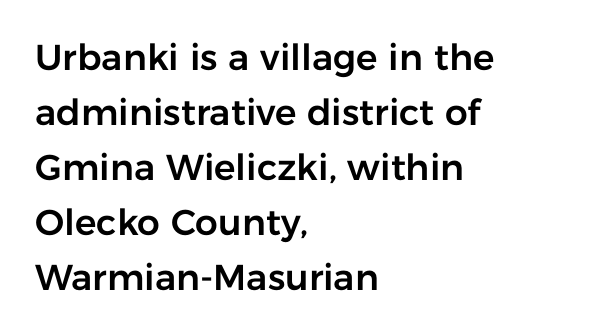
The image shows 36 px sans-serif type, upright; set left-aligned, normal line spacing (1.53x), normal letter spacing, not underlined; low stroke contrast and a medium x-height.
